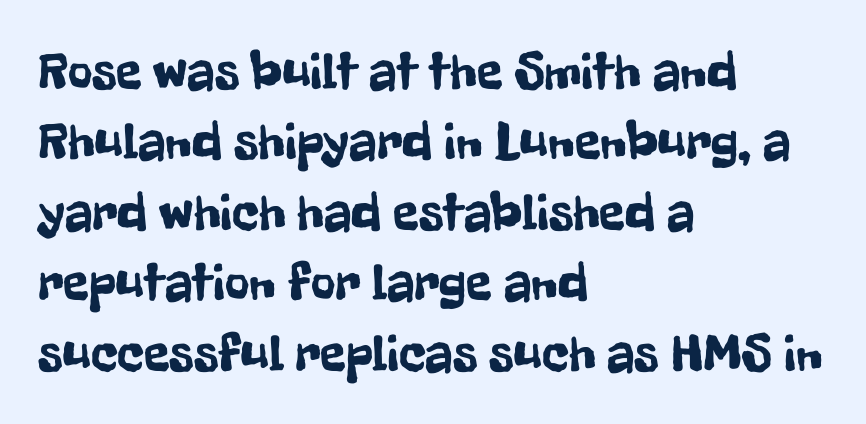
The image shows 53 px condensed sans-serif type, upright; set left-aligned, normal line spacing (1.33x), normal letter spacing, not underlined; low stroke contrast and a medium x-height.
